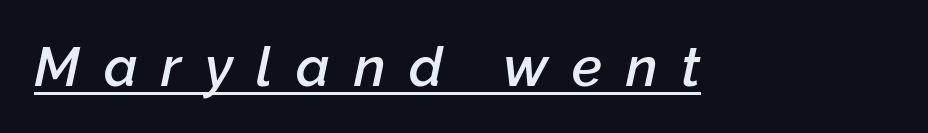
Glyph-to-glyph distance is far greater than everyday printed text. The rendering uses natural spacing where letterforms have individual widths. It's the slanting kind of type. A fair bit of extra ink — the face is semibold, not bold.
